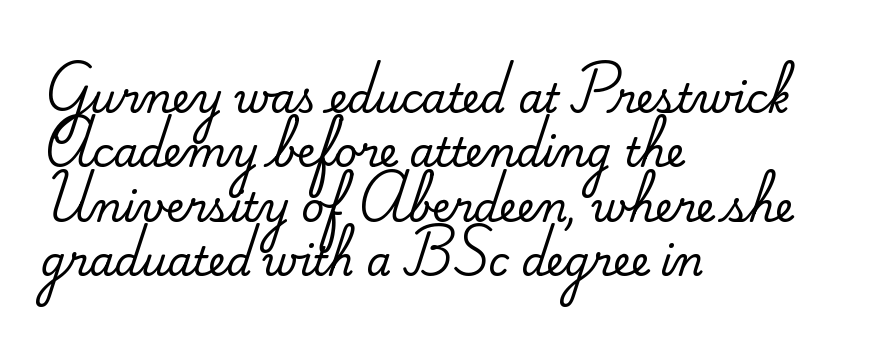
The image shows 40 px serif type; set left-aligned, normal line spacing (1.36x), normal letter spacing, not underlined; medium stroke contrast and a small x-height.
